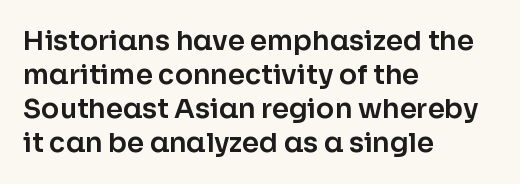
The image shows 27 px text type, upright; set left-aligned, normal line spacing (1.26x), normal letter spacing, not underlined.
